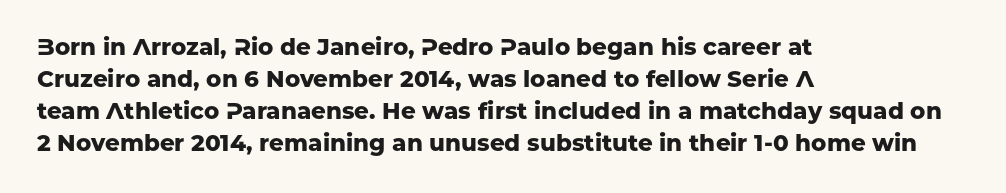
{"italic": "no", "bold": "yes", "underline": "no", "align": "left", "line_spacing": "normal", "line_spacing_ratio": 1.39, "letter_spacing": "normal", "letter_spacing_em": 0.0, "glyph_px": 23}
